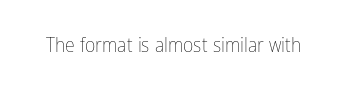
{"italic": "no", "bold": "no", "underline": "no", "letter_spacing": "normal", "letter_spacing_em": 0.0, "glyph_px": 20}
